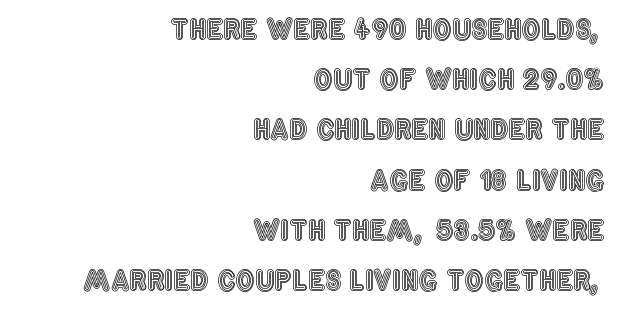
The glyphs are unaccompanied by any horizontal stroke below them. Nothing unusual about the tracking: characters are spaced as the font intends. This is the regular roman posture of the typeface. Every row of glyphs terminates at an identical x-position on the right.
